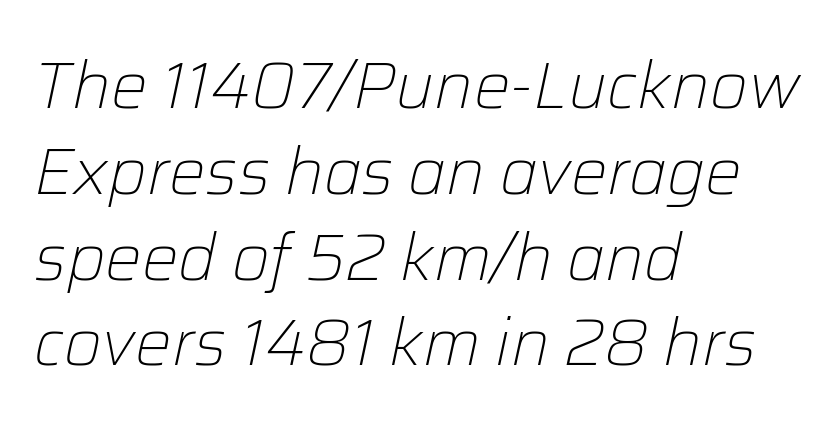
{"italic": "yes", "lean": "right", "slant_degrees": 12, "bold": "no", "weight": "light", "width": "normal", "stroke_contrast": "low", "x_height": "medium", "monospaced": "no", "underline": "no", "align": "left", "line_spacing": "normal", "line_spacing_ratio": 1.32, "letter_spacing": "normal", "letter_spacing_em": 0.0, "glyph_px": 65}
